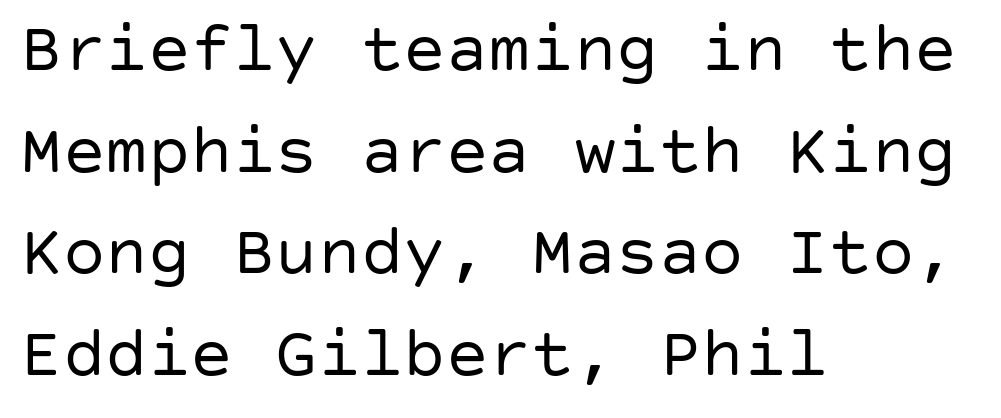
Is the letter spacing exaggerated? No — it looks like the ordinary default. The rendering anchors every line to the left-hand side. These glyphs show unthickened strokes, regular width or finer. Is there much room between lines? A standard amount, neither cramped nor airy. The words here are not underlined.
